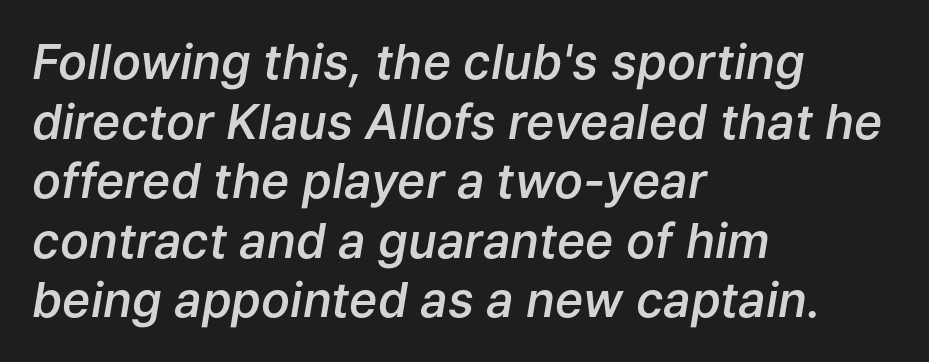
{"italic": "yes", "lean": "right", "slant_degrees": 9, "bold": "semi", "weight": "semibold", "width": "normal", "stroke_contrast": "low", "x_height": "medium", "monospaced": "no", "underline": "no", "align": "left", "line_spacing_ratio": 1.24, "letter_spacing": "normal", "letter_spacing_em": 0.0, "glyph_px": 48}
